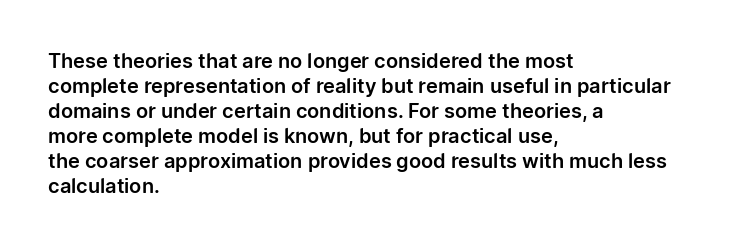
{"italic": "no", "underline": "no", "align": "left", "line_spacing": "normal", "line_spacing_ratio": 1.25, "letter_spacing": "normal", "letter_spacing_em": 0.0, "glyph_px": 20}
